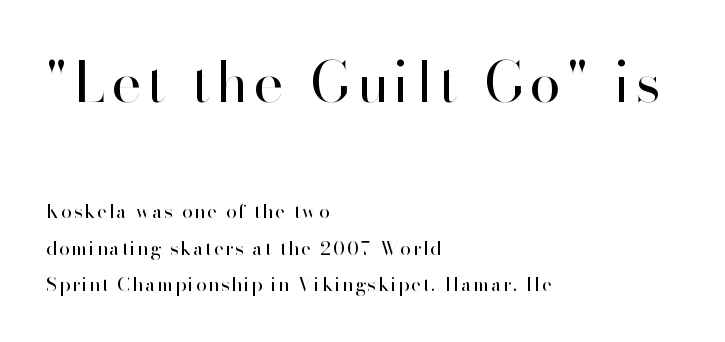
Type without underlining. The designer gave the opening block more size than the closing block. If you drew a line through each stem, it would be perfectly vertical. The space between consecutive lines is lavish. Leftover space on each line is placed entirely after the last word.
